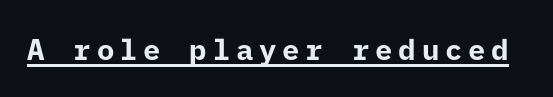
The image shows 29 px bold sans-serif type, upright; set unusually wide letter spacing (+0.2 em), underlined; low stroke contrast and a medium x-height.
